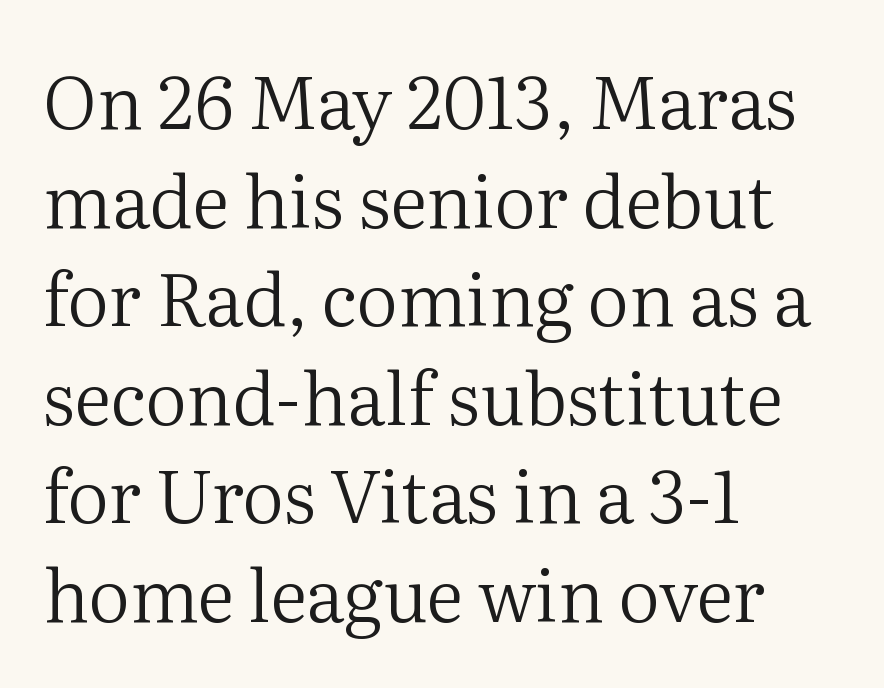
To sum up the face: it has serifs. Compared with a typical body face, this is equally light or lighter still. Observe the ordinary spacing: letters are neighbours, not strangers. Tall strokes in this sample are plumb rather than angled. The baseline area is clear.
